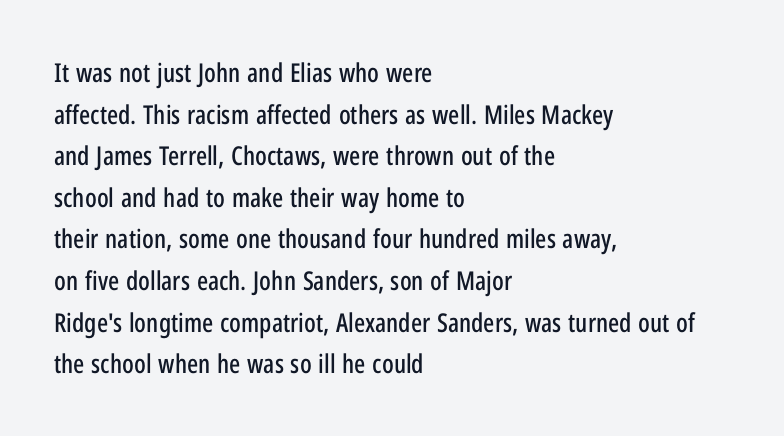
The glyphs are unaccompanied by any horizontal stroke below them. Nope, not italic — everything's standing straight. This sample keeps an unexceptional amount of space between lines. The lines are quadded left. Characters follow at the spacing the type designer built in.
